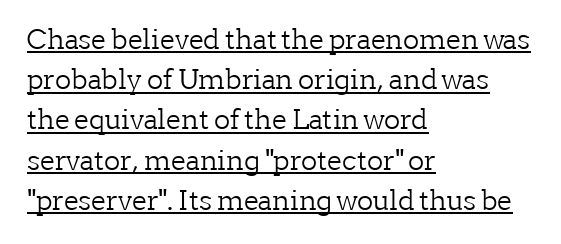
Q: Is the text bold? A: No.
Q: Is the text italic (slanted)? A: No, it is upright.
Q: Is the text underlined? A: Yes.
Q: How is the paragraph aligned? A: Left-aligned.
Q: Is the spacing between letters normal or unusually wide? A: Normal.
Q: Is the spacing between lines tight, normal or loose? A: Normal.
